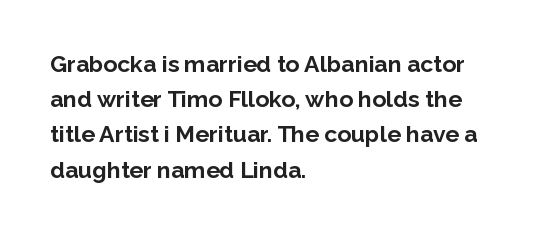
Each new line begins a customary step beneath the previous one. This rendering leaves character spacing at its baseline value. The lettering stays uniformly vertical, giving the passage a roman look. This rendering features lettering with no underline. A student would call this left alignment; a typographer would say flush left, rag right. Is the type bold? Yes — the strokes are clearly thick and heavy.
